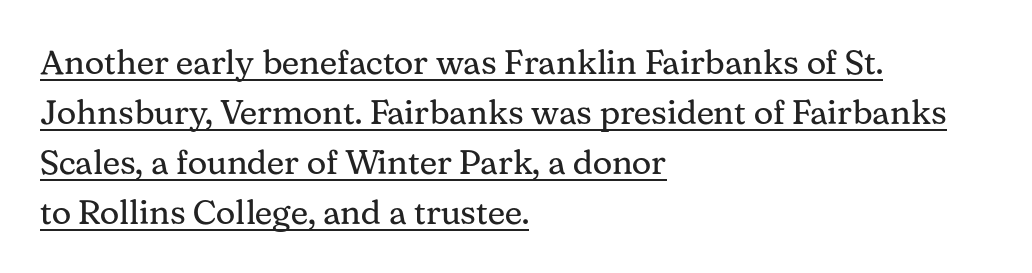
Q: Is the text bold? A: No.
Q: Is the text italic (slanted)? A: No, it is upright.
Q: Is the typeface a serif or a sans-serif typeface? A: Serif.
Q: Is the text underlined? A: Yes.
Q: How is the paragraph aligned? A: Left-aligned.
Q: Is the spacing between letters normal or unusually wide? A: Normal.
Q: Is the spacing between lines tight, normal or loose? A: Normal.
Q: Width (condensed, normal, or wide)? A: Normal.
Q: Stroke contrast? A: Medium.
Q: x-height? A: Medium.
Q: Monospaced? A: No.
